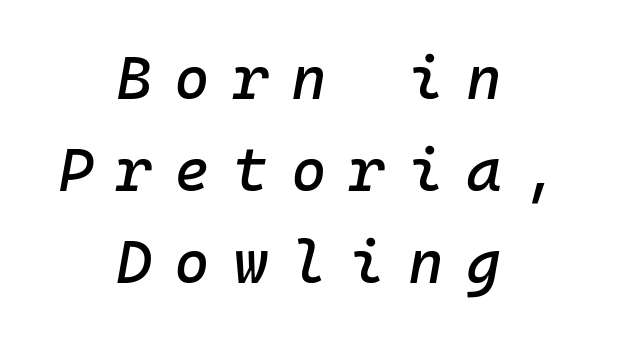
The line-height multiplier appears to be the usual default. These lines were composed using italics. Fixed-width glyphs throughout — classic coding-font behaviour. Lines of text with bare space underneath. The tracking reads as deliberately expanded to a designer's eye.
